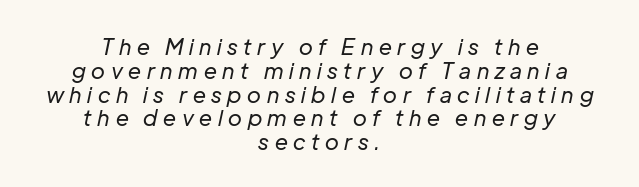
{"italic": "yes", "lean": "right", "slant_degrees": 12, "bold": "no", "underline": "no", "align": "center", "line_spacing": "tight", "line_spacing_ratio": 1.08, "letter_spacing": "wide", "letter_spacing_em": 0.26, "glyph_px": 22}
